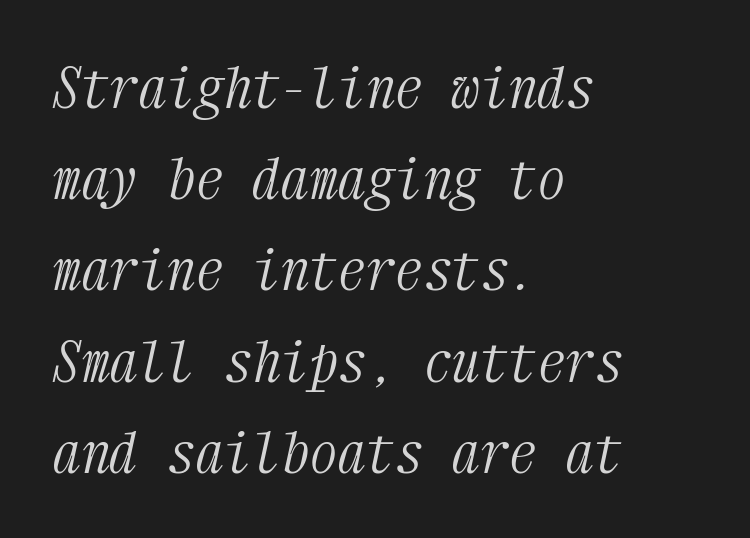
Q: Is the text bold? A: No.
Q: Is the text italic (slanted)? A: Yes, it leans right by about 12 degrees.
Q: Is the typeface a serif or a sans-serif typeface? A: Serif.
Q: Is the text underlined? A: No.
Q: How is the paragraph aligned? A: Left-aligned.
Q: Is the spacing between letters normal or unusually wide? A: Normal.
Q: Is the spacing between lines tight, normal or loose? A: Normal.
Q: Width (condensed, normal, or wide)? A: Condensed.
Q: Stroke contrast? A: Medium.
Q: x-height? A: Medium.
Q: Monospaced? A: Yes.
